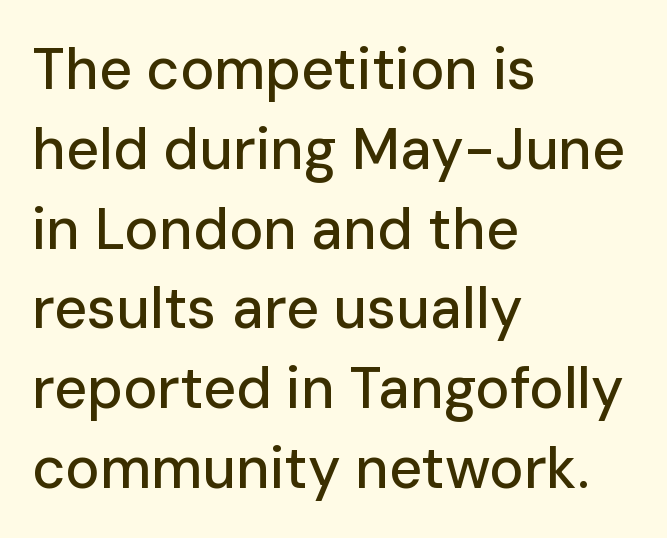
Short note: letters normally spaced. The face used here is a sans, in the tradition of grotesques and geometrics. Summary of vertical rhythm: regular, with standard interline spacing. Does the copy run flush right? No — it runs flush left.
